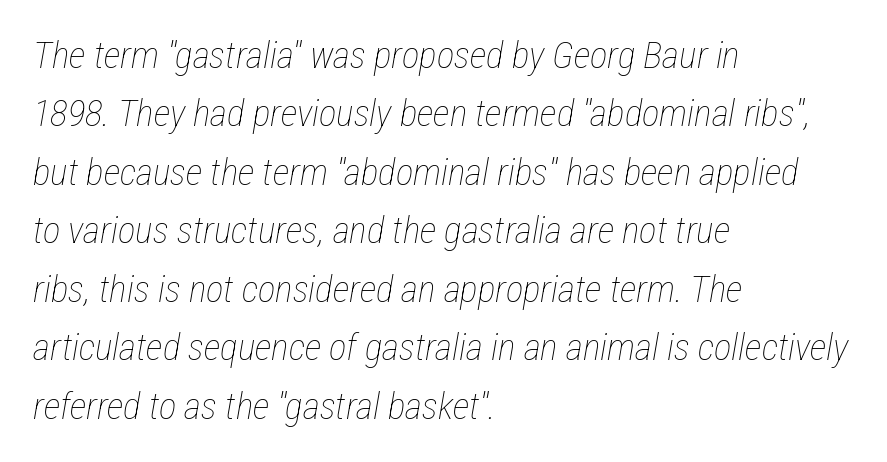
Letter spacing: default. The passage shown is not bold in any degree. Rule under the text: the space is simply empty. Baseline-to-baseline distance is the conventional proportion of letter height. Do the characters align in a grid? No, the font is proportional. Slant detected: the letters are inclined.
